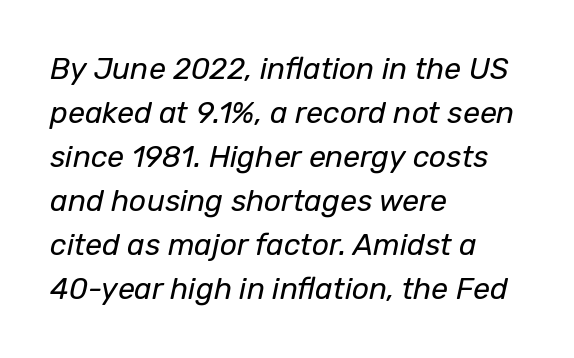
{"italic": "yes", "lean": "right", "slant_degrees": 12, "bold": "no", "weight": "regular", "width": "normal", "stroke_contrast": "low", "x_height": "medium", "monospaced": "no", "underline": "no", "align": "left", "line_spacing": "normal", "line_spacing_ratio": 1.47, "letter_spacing": "normal", "letter_spacing_em": 0.0, "glyph_px": 30}
